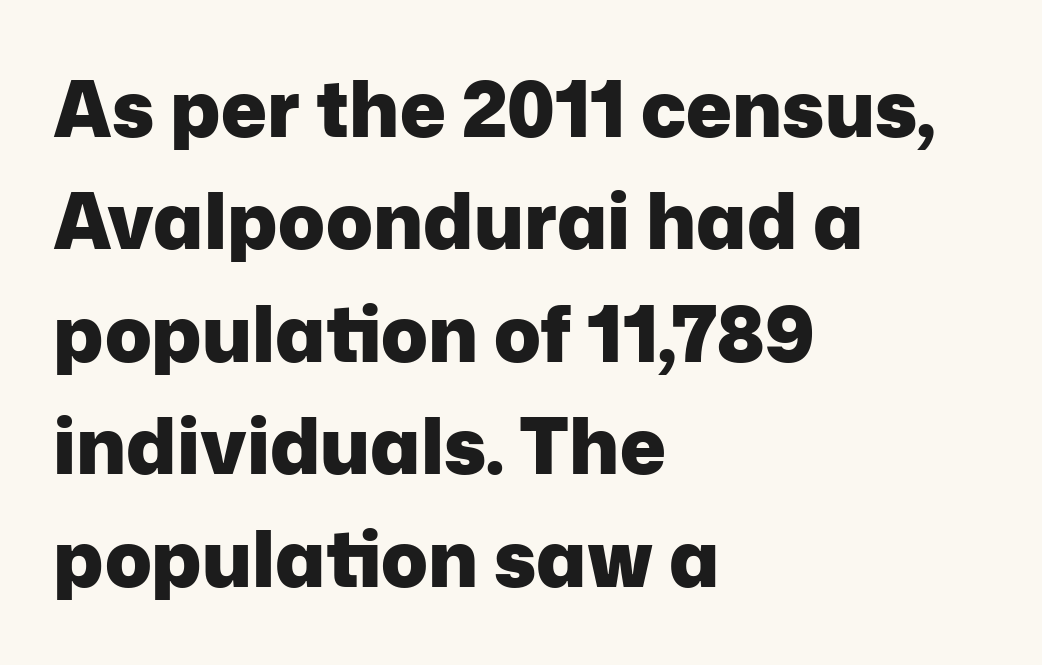
Look at the stroke-to-counter ratio: heavy, a bold. The type is set solid horizontally, with unmodified tracking. Typographically, this falls in the sans-serif category. The rendering uses natural spacing where letterforms have individual widths. The passage shown stacks its lines at a standard gap.
